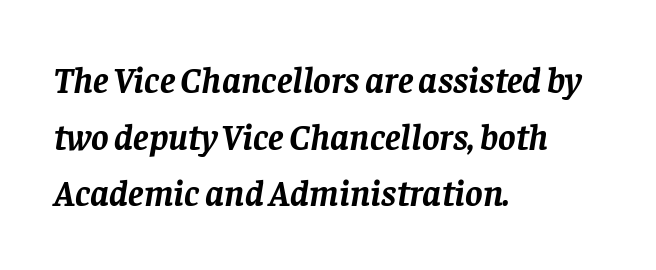
{"serif": "yes", "italic": "yes", "lean": "right", "slant_degrees": 8, "bold": "yes", "weight": "semibold", "width": "normal", "stroke_contrast": "low", "x_height": "large", "monospaced": "no", "underline": "no", "align": "left", "line_spacing": "normal", "line_spacing_ratio": 1.53, "letter_spacing": "normal", "letter_spacing_em": 0.0, "glyph_px": 37}
